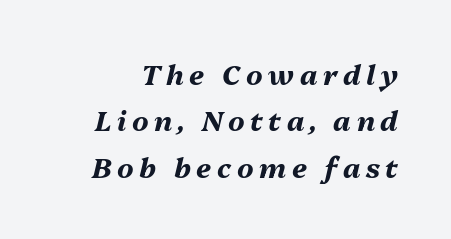
Q: Is the text bold? A: Yes.
Q: Is the text italic (slanted)? A: Yes, it leans right by about 13 degrees.
Q: Is the text underlined? A: No.
Q: Is the spacing between letters normal or unusually wide? A: Unusually wide.
Q: Is the spacing between lines tight, normal or loose? A: Normal.
Q: Width (condensed, normal, or wide)? A: Normal.
Q: Stroke contrast? A: Medium.
Q: x-height? A: Medium.
Q: Monospaced? A: No.
